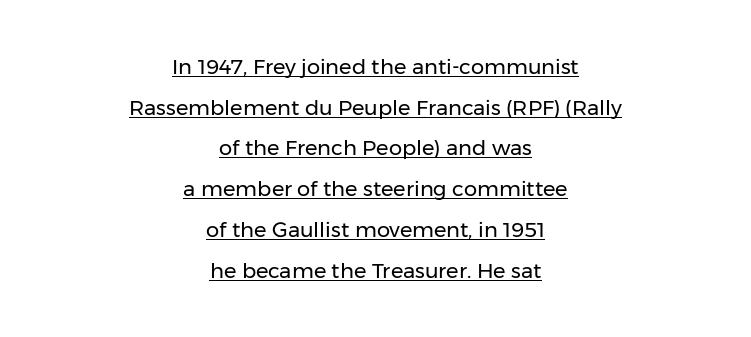
Q: Is the text bold? A: No.
Q: Is the text italic (slanted)? A: No, it is upright.
Q: Is the text underlined? A: Yes.
Q: How is the paragraph aligned? A: Centered.
Q: Is the spacing between letters normal or unusually wide? A: Normal.
Q: Is the spacing between lines tight, normal or loose? A: Loose.
